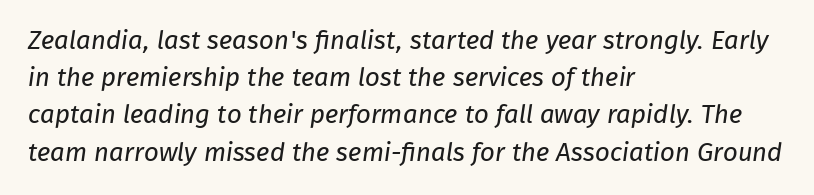
The image shows 26 px text type; set left-aligned, normal line spacing (1.43x), normal letter spacing, not underlined.
